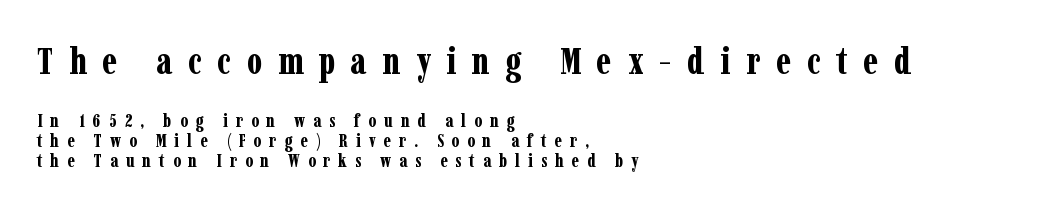
The lines are quadded left. The composition opens big and finishes small. The area under the type is left untouched. In terms of weight, the rendering is a true, heavy bold. Each letter keeps its own natural width here, so spacing adapts to shape. Does the lettering tilt? It doesn't — this is upright.
